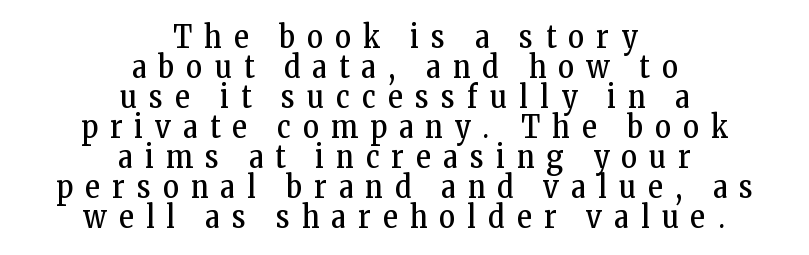
Q: Is the text bold? A: No.
Q: Is the text italic (slanted)? A: No, it is upright.
Q: Is the typeface a serif or a sans-serif typeface? A: Serif.
Q: Is the text underlined? A: No.
Q: How is the paragraph aligned? A: Centered.
Q: Is the spacing between letters normal or unusually wide? A: Unusually wide.
Q: Is the spacing between lines tight, normal or loose? A: Tight.
Q: Width (condensed, normal, or wide)? A: Condensed.
Q: Stroke contrast? A: Low.
Q: x-height? A: Medium.
Q: Monospaced? A: No.
